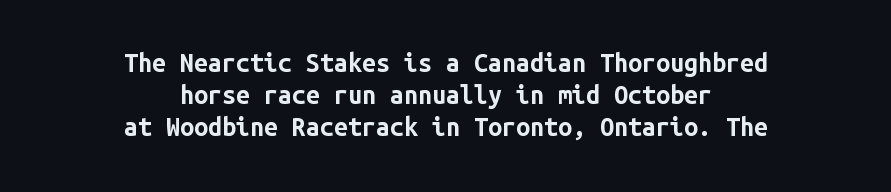
{"italic": "no", "bold": "yes", "underline": "no", "align": "center", "line_spacing": "normal", "line_spacing_ratio": 1.29, "letter_spacing": "normal", "letter_spacing_em": 0.0, "glyph_px": 25}
